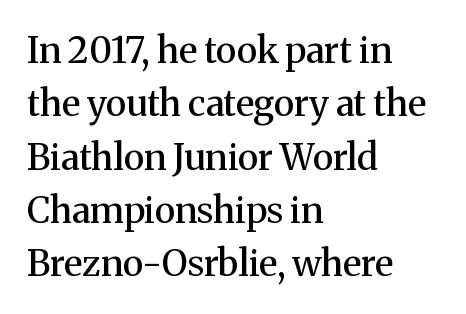
{"serif": "yes", "italic": "no", "bold": "semi", "weight": "semibold", "width": "normal", "stroke_contrast": "medium", "x_height": "medium", "monospaced": "no", "underline": "no", "align": "left", "line_spacing": "normal", "line_spacing_ratio": 1.48, "letter_spacing": "normal", "letter_spacing_em": 0.0, "glyph_px": 36}
